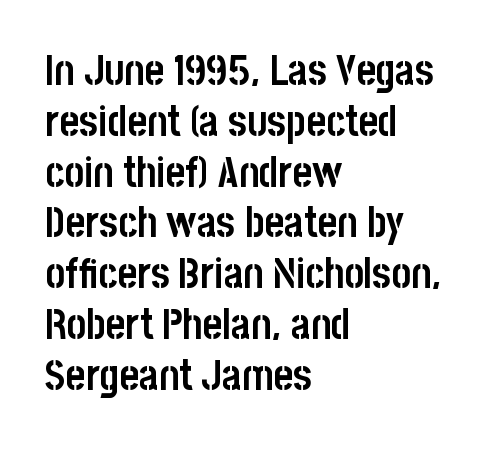
{"serif": "no", "italic": "no", "bold": "yes", "weight": "semibold", "width": "condensed", "stroke_contrast": "low", "x_height": "large", "monospaced": "no", "underline": "no", "align": "left", "line_spacing_ratio": 1.21, "letter_spacing": "normal", "letter_spacing_em": 0.0, "glyph_px": 42}
